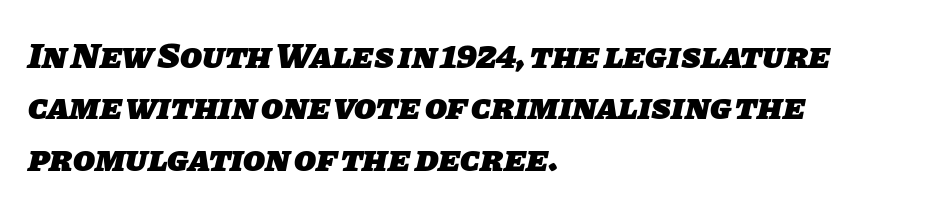
{"bold": "yes", "weight": "heavy", "width": "normal", "stroke_contrast": "low", "x_height": "large", "monospaced": "no", "underline": "no", "align": "left", "line_spacing": "normal", "line_spacing_ratio": 1.43, "letter_spacing": "normal", "letter_spacing_em": 0.0, "glyph_px": 36}
